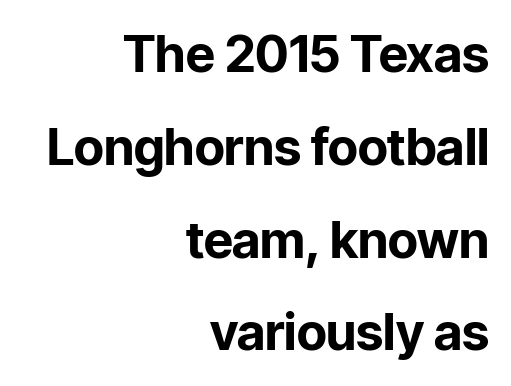
The image shows 51 px bold sans-serif type, upright; set right-aligned, line spacing 1.82x, normal letter spacing, not underlined; low stroke contrast and a medium x-height.
